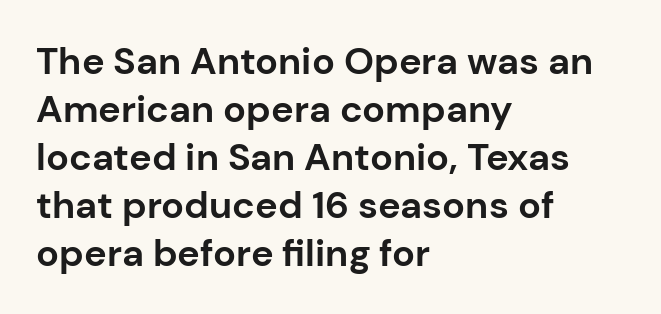
The image shows 38 px bold sans-serif type, upright; set left-aligned, normal line spacing (1.26x), normal letter spacing, not underlined; low stroke contrast and a medium x-height.
